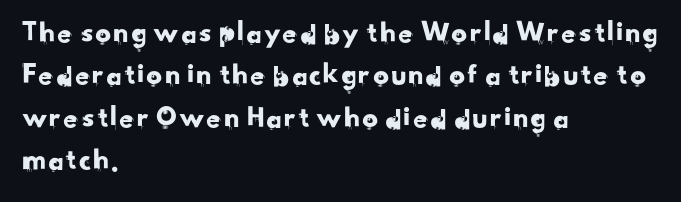
Q: Is the typeface a serif or a sans-serif typeface? A: Sans-serif.
Q: Is the text underlined? A: No.
Q: How is the paragraph aligned? A: Left-aligned.
Q: Is the spacing between letters normal or unusually wide? A: Normal.
Q: Is the spacing between lines tight, normal or loose? A: Normal.
Q: Width (condensed, normal, or wide)? A: Normal.
Q: Stroke contrast? A: Low.
Q: x-height? A: Small.
Q: Monospaced? A: No.
